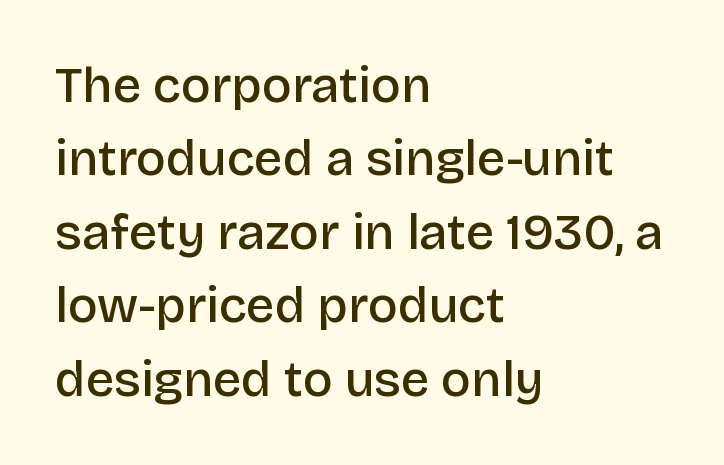
The image shows 50 px semibold sans-serif type, upright; set left-aligned, normal line spacing (1.47x), normal letter spacing, not underlined; low stroke contrast and a large x-height.
